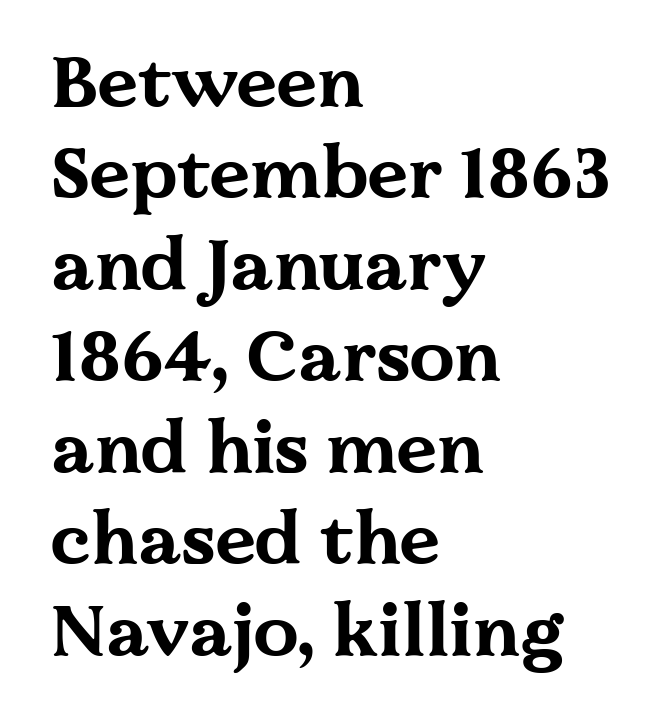
The image shows 72 px bold, wide serif type, upright; set left-aligned, normal line spacing (1.27x), normal letter spacing, not underlined; medium stroke contrast and a medium x-height.
